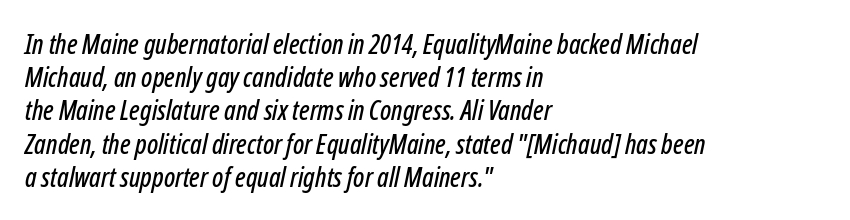
The image shows 27 px text type, italic (leaning right); set left-aligned, line spacing 1.23x, normal letter spacing, not underlined.
